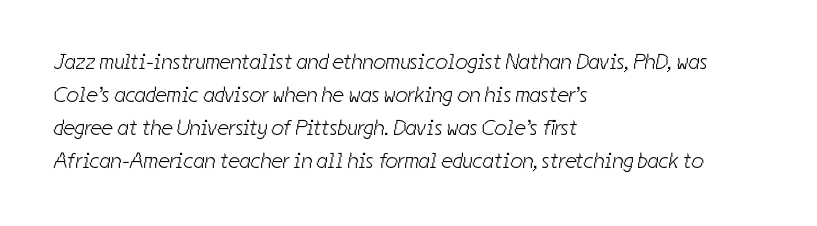
{"bold": "no", "underline": "no", "align": "left", "line_spacing": "normal", "line_spacing_ratio": 1.5, "letter_spacing": "normal", "letter_spacing_em": 0.0, "glyph_px": 22}
